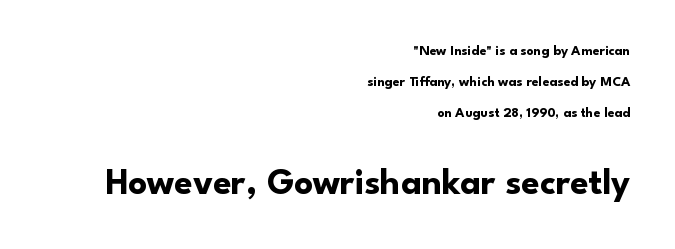
{"serif": "no", "italic": "no", "bold": "yes", "weight": "bold", "width": "normal", "stroke_contrast": "low", "x_height": "small", "monospaced": "no", "underline": "no", "align": "right", "line_spacing": "loose", "line_spacing_ratio": 2.23, "letter_spacing": "normal", "letter_spacing_em": 0.0, "larger_block": "second", "size_ratio": 2.64, "glyph_px": 37}
